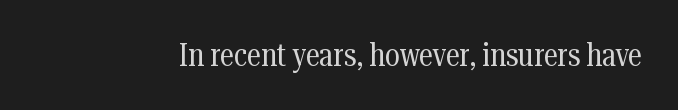
Q: Is the text bold? A: No.
Q: Is the text italic (slanted)? A: No, it is upright.
Q: Is the typeface a serif or a sans-serif typeface? A: Serif.
Q: Is the text underlined? A: No.
Q: Is the spacing between letters normal or unusually wide? A: Normal.
Q: Width (condensed, normal, or wide)? A: Condensed.
Q: Stroke contrast? A: Medium.
Q: x-height? A: Medium.
Q: Monospaced? A: No.
